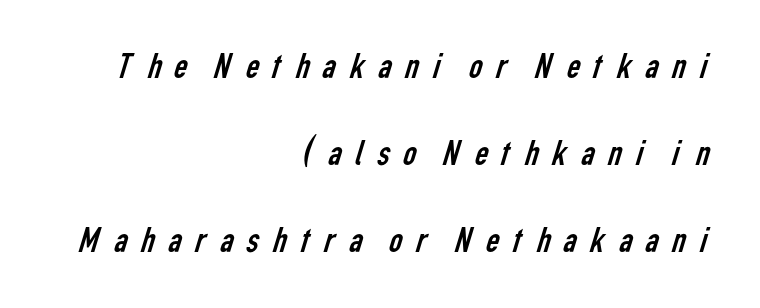
Q: Is the text bold? A: No.
Q: Is the typeface a serif or a sans-serif typeface? A: Sans-serif.
Q: Is the text underlined? A: No.
Q: How is the paragraph aligned? A: Right-aligned.
Q: Is the spacing between letters normal or unusually wide? A: Unusually wide.
Q: Is the spacing between lines tight, normal or loose? A: Loose.
Q: Width (condensed, normal, or wide)? A: Condensed.
Q: Stroke contrast? A: Low.
Q: x-height? A: Medium.
Q: Monospaced? A: No.
